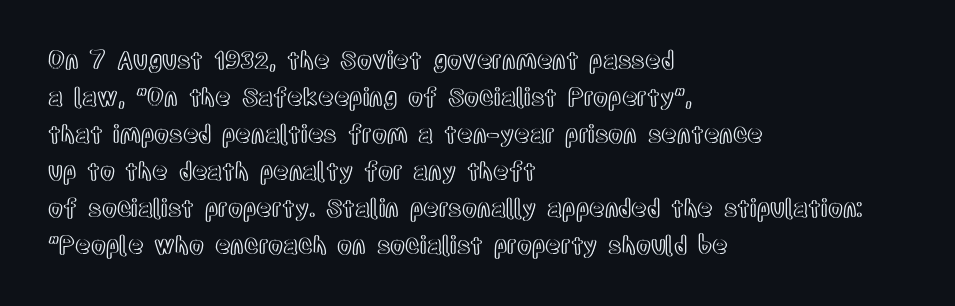
Q: Is the text italic (slanted)? A: No, it is upright.
Q: Is the text underlined? A: No.
Q: How is the paragraph aligned? A: Left-aligned.
Q: Is the spacing between letters normal or unusually wide? A: Normal.
Q: Is the spacing between lines tight, normal or loose? A: Normal.
